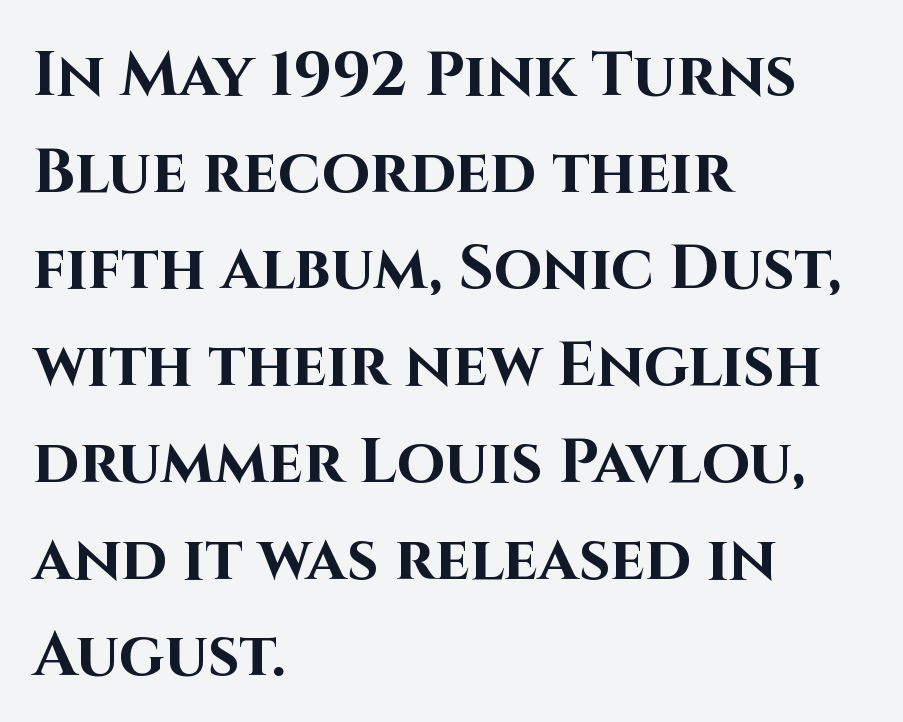
{"serif": "no", "italic": "no", "bold": "yes", "weight": "bold", "width": "normal", "stroke_contrast": "high", "x_height": "large", "monospaced": "no", "underline": "no", "align": "left", "line_spacing": "normal", "line_spacing_ratio": 1.56, "letter_spacing": "normal", "letter_spacing_em": 0.0, "glyph_px": 62}
